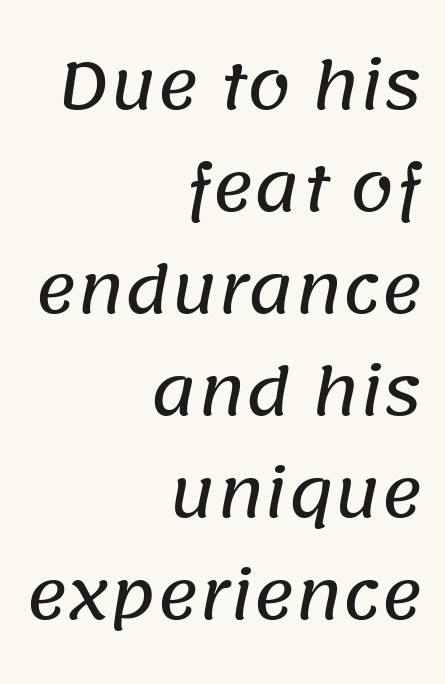
{"serif": "no", "width": "normal", "stroke_contrast": "low", "x_height": "large", "monospaced": "no", "underline": "no", "align": "right", "line_spacing": "normal", "line_spacing_ratio": 1.62, "letter_spacing": "normal", "letter_spacing_em": 0.0, "glyph_px": 63}
